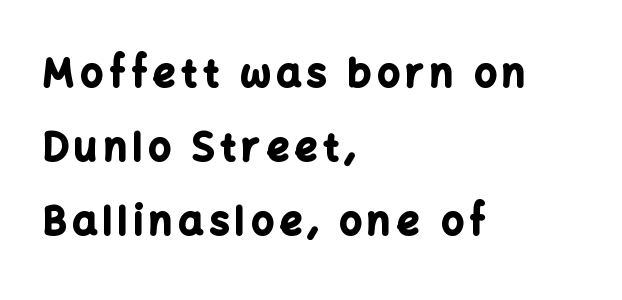
Q: Is the text bold? A: Yes.
Q: Is the text italic (slanted)? A: No, it is upright.
Q: Is the typeface a serif or a sans-serif typeface? A: Sans-serif.
Q: Is the text underlined? A: No.
Q: How is the paragraph aligned? A: Left-aligned.
Q: Is the spacing between lines tight, normal or loose? A: Loose.
Q: Width (condensed, normal, or wide)? A: Normal.
Q: Stroke contrast? A: Low.
Q: x-height? A: Medium.
Q: Monospaced? A: No.
